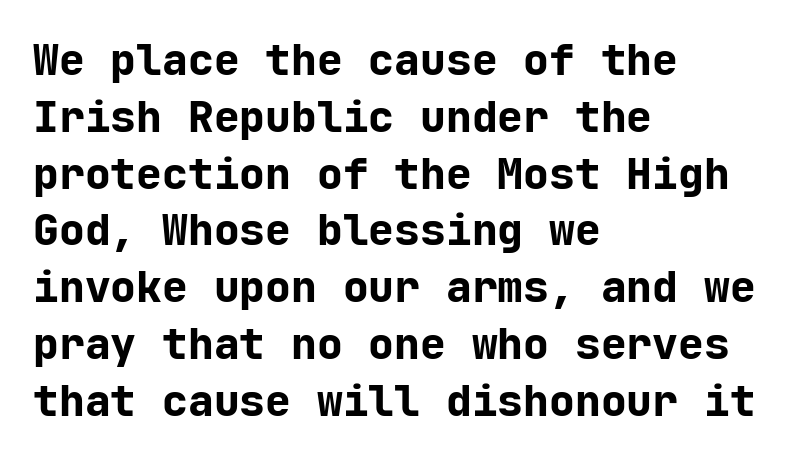
What kind of face is this? One without serifs — a sans. One glance says typical: line gaps are just what's usual. Students, this is bold: see how much ink each stroke carries. Notice how the passage keeps a crisp vertical edge on the left only. Looks like terminal output: every glyph gets an equal slot. Glance below the letters and you will spot only blank space.
